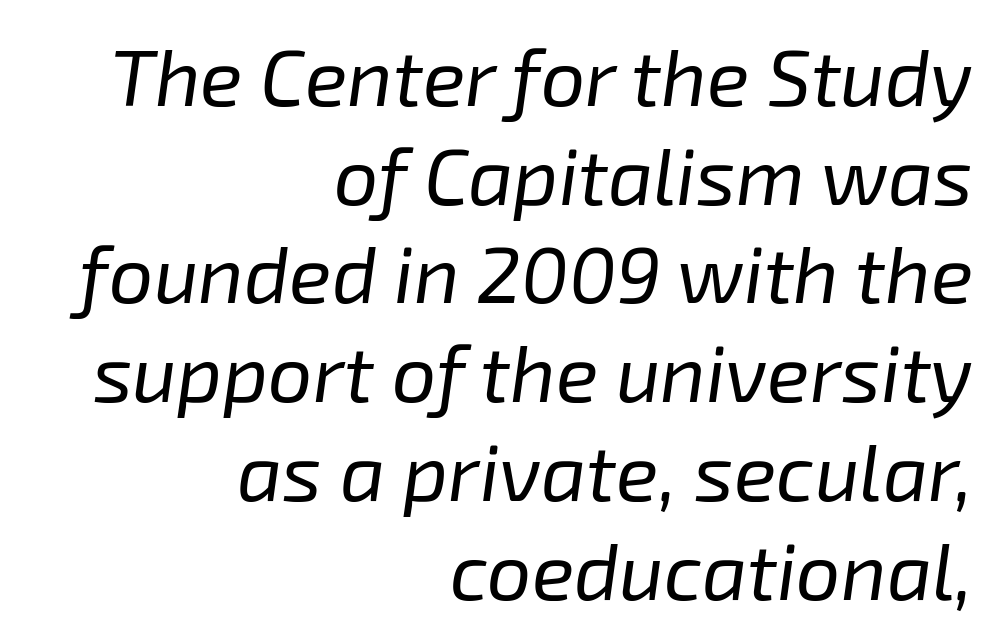
{"italic": "yes", "lean": "right", "slant_degrees": 8, "bold": "no", "weight": "regular", "width": "normal", "stroke_contrast": "low", "x_height": "medium", "monospaced": "no", "underline": "no", "align": "right", "line_spacing": "normal", "line_spacing_ratio": 1.25, "letter_spacing": "normal", "letter_spacing_em": 0.0, "glyph_px": 79}
